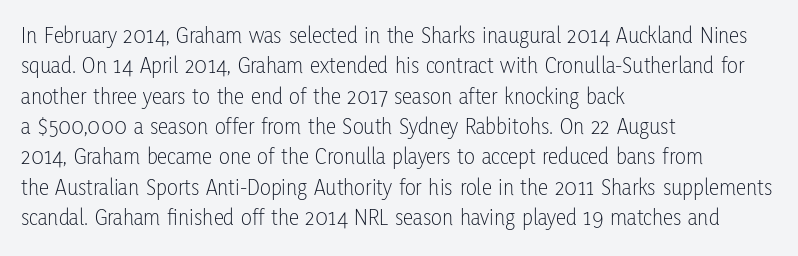
Q: Is the text bold? A: No.
Q: Is the text italic (slanted)? A: No, it is upright.
Q: Is the text underlined? A: No.
Q: How is the paragraph aligned? A: Left-aligned.
Q: Is the spacing between letters normal or unusually wide? A: Normal.
Q: Is the spacing between lines tight, normal or loose? A: Normal.
